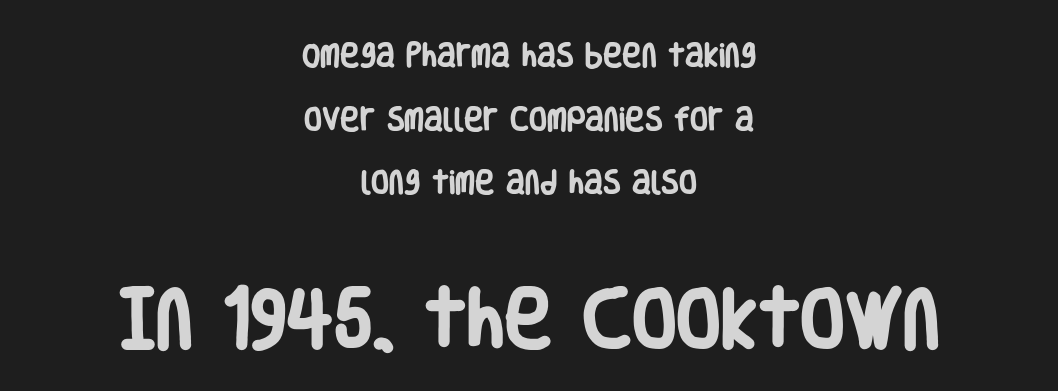
Underline: absent. Each glyph is drawn with heavy, bold strokes. This sample uses an upright cut, with every glyph sitting square on the baseline. This sample uses a sans-serif face. This rendering leaves character spacing at its baseline value.
